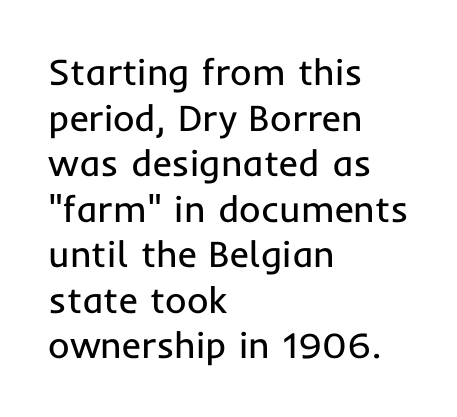
{"serif": "no", "italic": "no", "bold": "no", "weight": "regular", "width": "normal", "stroke_contrast": "low", "x_height": "medium", "monospaced": "no", "underline": "no", "align": "left", "line_spacing_ratio": 1.23, "letter_spacing": "normal", "letter_spacing_em": 0.0, "glyph_px": 37}
